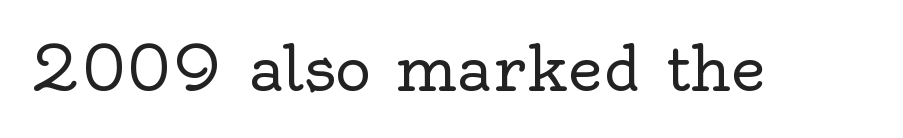
{"serif": "yes", "italic": "no", "bold": "no", "weight": "regular", "width": "normal", "x_height": "small", "monospaced": "no", "underline": "no", "letter_spacing": "normal", "letter_spacing_em": 0.0, "glyph_px": 61}
